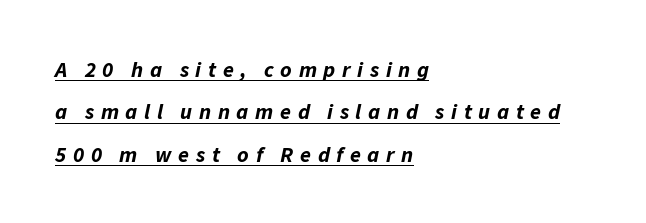
There's an unmistakable incline to the writing here. Each new line begins a long way beneath the previous one. Loose tracking; the words dissolve into strings of separated letters. This sample carries an underscore along the baseline area. The lines in this sample share a left origin and differ only in where they stop. A dark, heavy texture on the line: the type is bold.
